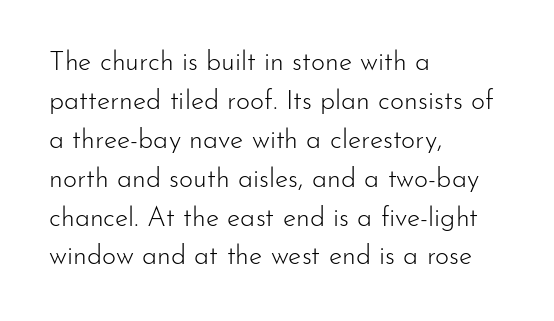
{"italic": "no", "bold": "no", "underline": "no", "align": "left", "line_spacing": "normal", "line_spacing_ratio": 1.44, "letter_spacing": "normal", "letter_spacing_em": 0.0, "glyph_px": 27}
